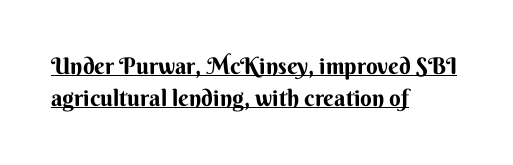
Q: Is the text bold? A: Yes.
Q: Is the text italic (slanted)? A: No, it is upright.
Q: Is the text underlined? A: Yes.
Q: How is the paragraph aligned? A: Left-aligned.
Q: Is the spacing between letters normal or unusually wide? A: Normal.
Q: Is the spacing between lines tight, normal or loose? A: Normal.
